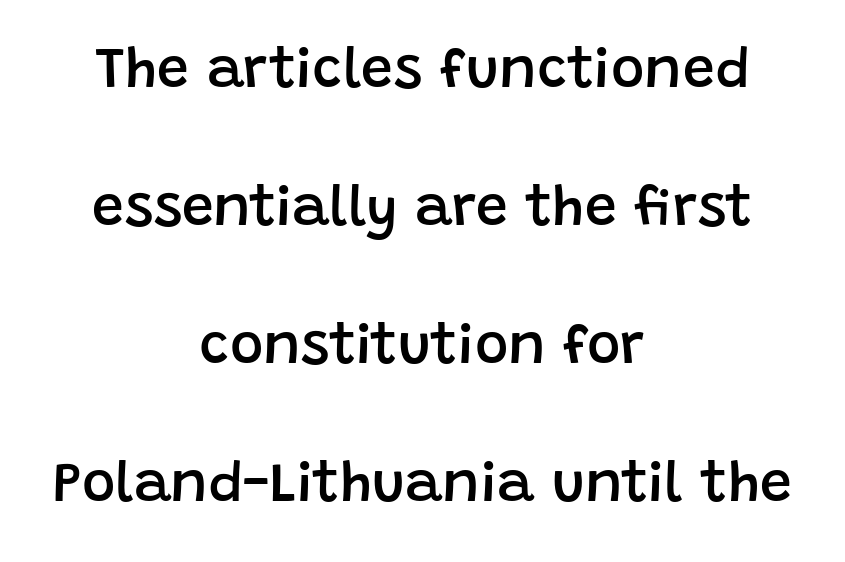
The image shows 57 px semibold sans-serif type, upright; set centered, loose line spacing (2.42x), normal letter spacing, not underlined; low stroke contrast and a large x-height.
